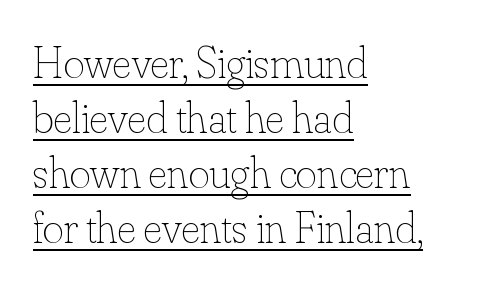
Q: Is the text bold? A: No.
Q: Is the text italic (slanted)? A: No, it is upright.
Q: Is the text underlined? A: Yes.
Q: How is the paragraph aligned? A: Left-aligned.
Q: Is the spacing between letters normal or unusually wide? A: Normal.
Q: Width (condensed, normal, or wide)? A: Normal.
Q: Stroke contrast? A: Low.
Q: x-height? A: Small.
Q: Monospaced? A: No.
